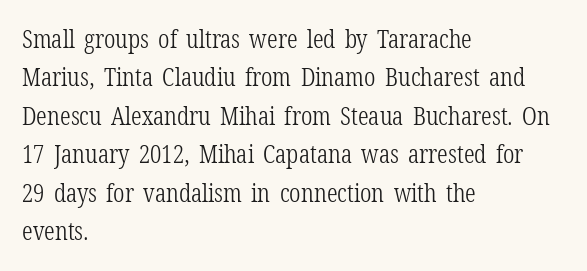
Q: Is the text bold? A: No.
Q: Is the text italic (slanted)? A: No, it is upright.
Q: Is the text underlined? A: No.
Q: How is the paragraph aligned? A: Left-aligned.
Q: Is the spacing between letters normal or unusually wide? A: Normal.
Q: Is the spacing between lines tight, normal or loose? A: Normal.
